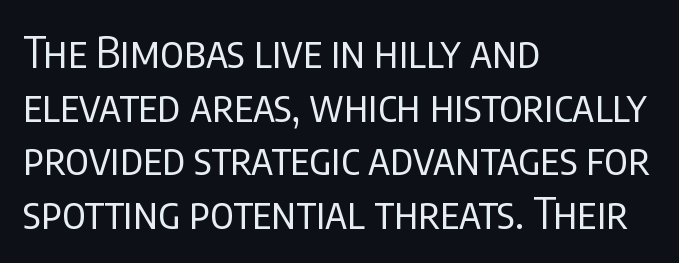
Nothing sits at the stroke ends, so this counts as sans-serif. Stroke thickness stays within the range of a standard reading face or lighter. Here the glyphs are tracked normally, forming tight word shapes. The words here are not underlined.
